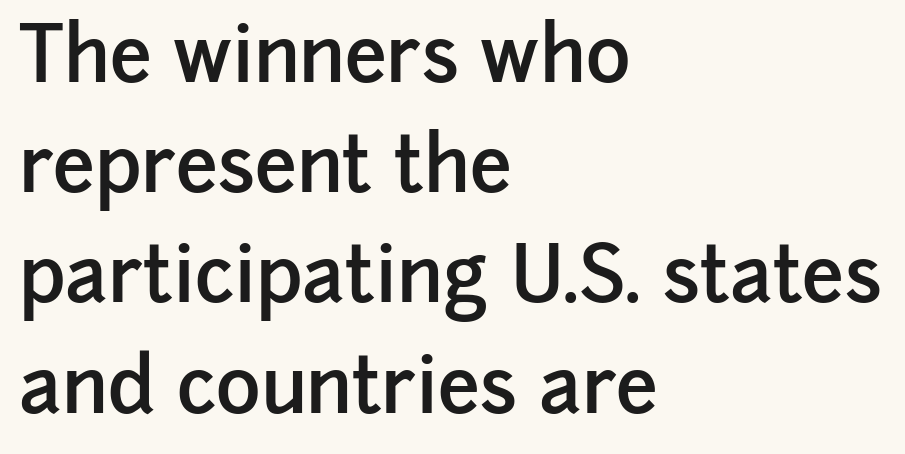
Q: Is the text bold? A: Semi-bold.
Q: Is the text italic (slanted)? A: No, it is upright.
Q: Is the typeface a serif or a sans-serif typeface? A: Sans-serif.
Q: Is the text underlined? A: No.
Q: How is the paragraph aligned? A: Left-aligned.
Q: Is the spacing between letters normal or unusually wide? A: Normal.
Q: Is the spacing between lines tight, normal or loose? A: Normal.
Q: Width (condensed, normal, or wide)? A: Normal.
Q: Stroke contrast? A: Low.
Q: x-height? A: Medium.
Q: Monospaced? A: No.
